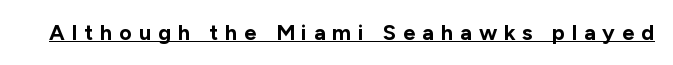
{"italic": "no", "bold": "yes", "underline": "yes", "letter_spacing": "wide", "letter_spacing_em": 0.31, "glyph_px": 22}
